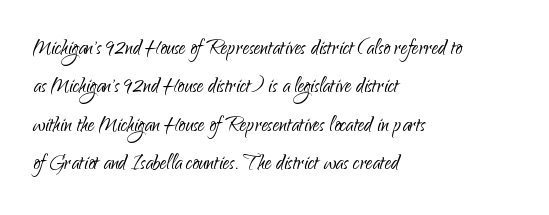
Leftover space on each line is placed entirely after the last word. The font sits on the lighter half of the weight spectrum, regular included. Here the glyphs are tracked normally, forming tight word shapes. Evenly set lines give the paragraph a standard silhouette. The area under the type is left untouched.
